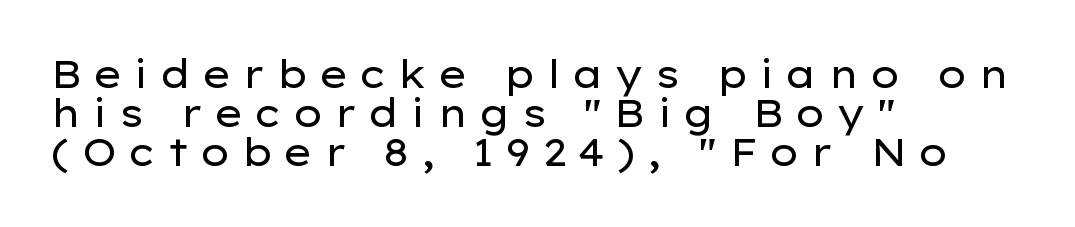
Q: Is the text bold? A: No.
Q: Is the text italic (slanted)? A: No, it is upright.
Q: Is the typeface a serif or a sans-serif typeface? A: Sans-serif.
Q: Is the text underlined? A: No.
Q: How is the paragraph aligned? A: Left-aligned.
Q: Is the spacing between letters normal or unusually wide? A: Unusually wide.
Q: Is the spacing between lines tight, normal or loose? A: Tight.
Q: Width (condensed, normal, or wide)? A: Wide.
Q: Stroke contrast? A: Low.
Q: x-height? A: Medium.
Q: Monospaced? A: No.
